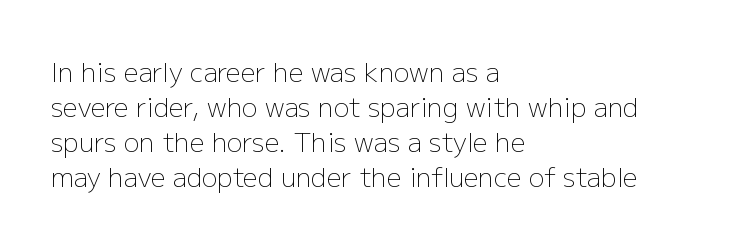
The image shows 26 px text type, upright; set left-aligned, normal line spacing (1.35x), normal letter spacing, not underlined.
